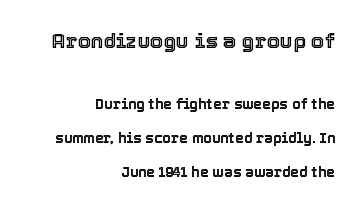
{"italic": "no", "underline": "no", "align": "right", "line_spacing": "loose", "line_spacing_ratio": 2.41, "letter_spacing": "normal", "letter_spacing_em": 0.0, "larger_block": "first", "size_ratio": 1.5, "glyph_px": 21}
